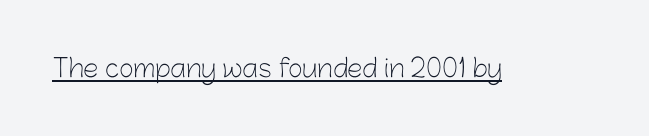
The image shows 25 px text type, upright; set normal letter spacing, underlined.
